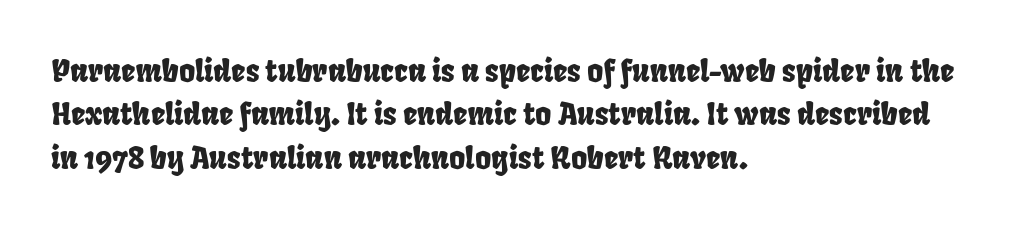
The face used here is a sans, in the tradition of grotesques and geometrics. A normal amount of white space separates one row of letters from the next. The specimen omits any rule beneath the text block's lines. The rendering keeps characters at their native spacing.
